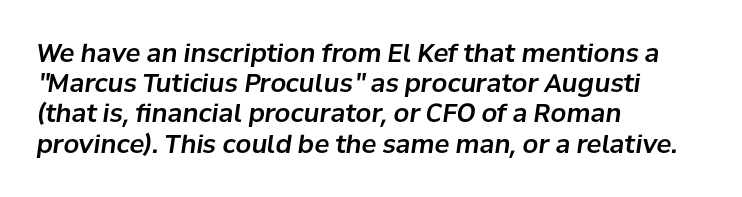
{"italic": "yes", "lean": "right", "slant_degrees": 8, "underline": "no", "align": "left", "line_spacing_ratio": 1.21, "letter_spacing": "normal", "letter_spacing_em": 0.0, "glyph_px": 25}
